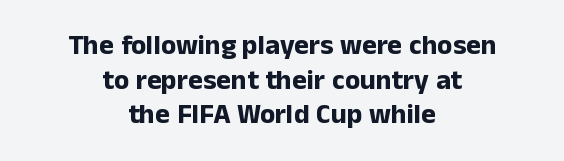
The image shows 28 px bold sans-serif type, upright; set centered, line spacing 1.24x, normal letter spacing, not underlined; low stroke contrast and a medium x-height.
